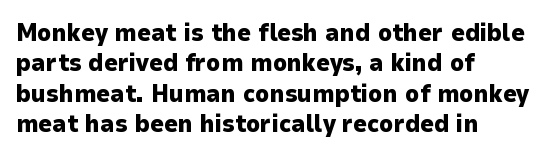
{"italic": "no", "bold": "yes", "underline": "no", "align": "left", "line_spacing": "normal", "line_spacing_ratio": 1.27, "letter_spacing": "normal", "letter_spacing_em": 0.0, "glyph_px": 24}
